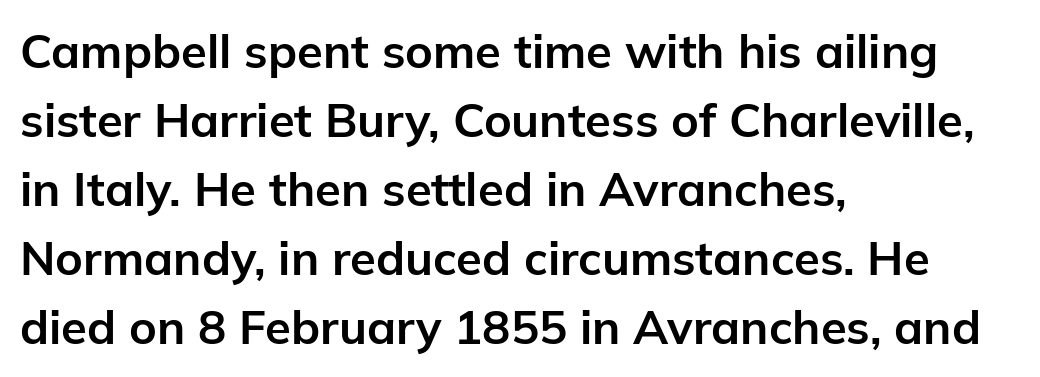
{"serif": "no", "italic": "no", "bold": "yes", "weight": "bold", "width": "normal", "stroke_contrast": "low", "x_height": "medium", "monospaced": "no", "underline": "no", "align": "left", "line_spacing": "normal", "line_spacing_ratio": 1.47, "letter_spacing": "normal", "letter_spacing_em": 0.0, "glyph_px": 47}
